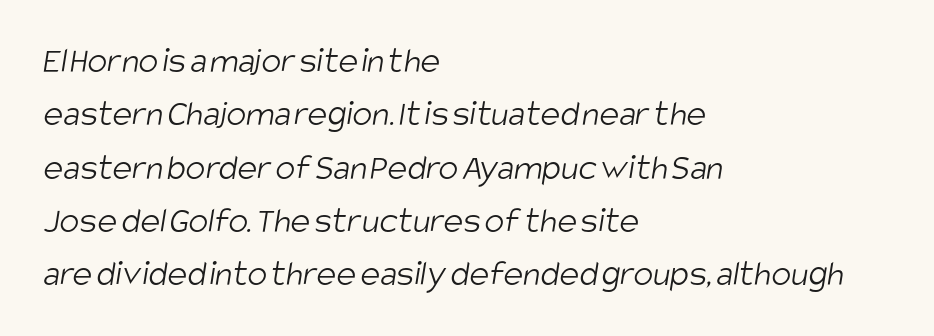
Q: Is the text bold? A: No.
Q: Is the typeface a serif or a sans-serif typeface? A: Sans-serif.
Q: Is the text underlined? A: No.
Q: How is the paragraph aligned? A: Left-aligned.
Q: Is the spacing between letters normal or unusually wide? A: Normal.
Q: Is the spacing between lines tight, normal or loose? A: Normal.
Q: Width (condensed, normal, or wide)? A: Condensed.
Q: Stroke contrast? A: Low.
Q: x-height? A: Large.
Q: Monospaced? A: No.
